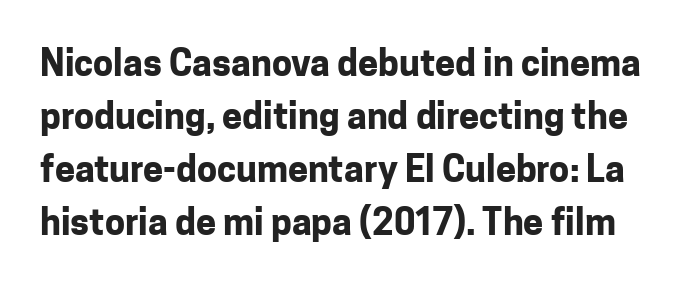
{"serif": "no", "italic": "no", "bold": "yes", "weight": "bold", "width": "normal", "stroke_contrast": "low", "x_height": "medium", "monospaced": "no", "underline": "no", "line_spacing": "normal", "line_spacing_ratio": 1.47, "letter_spacing": "normal", "letter_spacing_em": 0.0, "glyph_px": 36}
